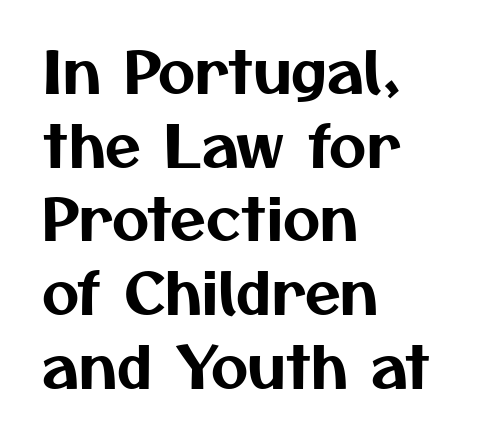
This rendering uses left alignment, leaving the right contour irregular. Vertical spacing — default. Note the varied advance widths — an 'i' is clearly narrower than an 'm'. Letterform terminals end flat and unadorned throughout the passage. The glyphs are unaccompanied by any horizontal stroke below them.
